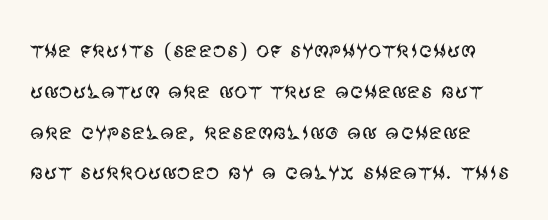
{"italic": "no", "bold": "no", "underline": "no", "line_spacing": "normal", "line_spacing_ratio": 1.51, "letter_spacing": "normal", "letter_spacing_em": 0.0, "glyph_px": 27}
